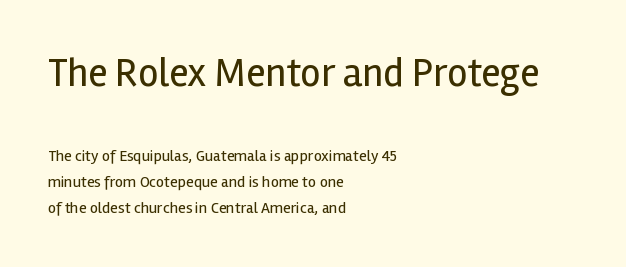
{"serif": "no", "italic": "no", "bold": "no", "weight": "regular", "width": "normal", "x_height": "medium", "monospaced": "no", "underline": "no", "align": "left", "line_spacing": "normal", "line_spacing_ratio": 1.64, "letter_spacing": "normal", "letter_spacing_em": 0.0, "larger_block": "first", "size_ratio": 2.5, "glyph_px": 40}
